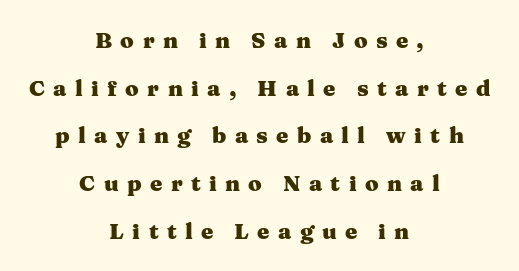
Q: Is the text bold? A: Yes.
Q: Is the text italic (slanted)? A: No, it is upright.
Q: Is the text underlined? A: No.
Q: How is the paragraph aligned? A: Centered.
Q: Is the spacing between letters normal or unusually wide? A: Unusually wide.
Q: Is the spacing between lines tight, normal or loose? A: Loose.
